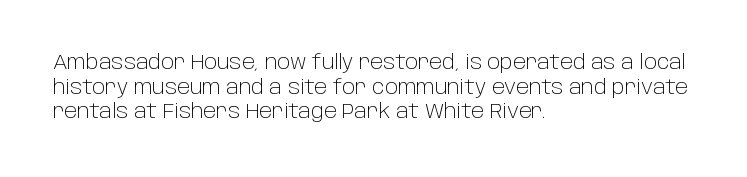
Casual observation: everything's shoved over to the left. This is not heavy type; no bold has been used. Italic? Not at all — the glyphs are vertical. The space beneath each line is pristine and unruled. No extra tracking has been applied to these lines.
